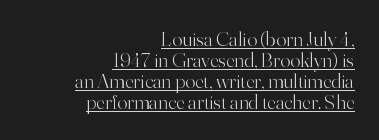
The sample's only ornament is a line tracing under the words. Honestly, the rows look squashed on top of each other. Does extra space separate the letters? No, they use regular spacing. Designer's note — italics off, roman on. Letters have the restrained weight of plain body copy at most. Compared with a flush-left layout, this one pins lines to the opposite, right side.
